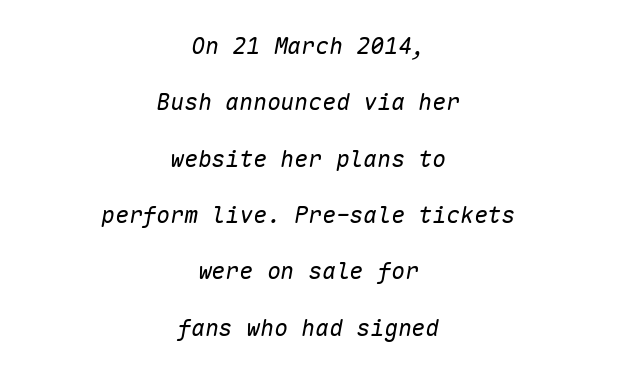
Q: Is the text bold? A: No.
Q: Is the text italic (slanted)? A: Yes, it leans right by about 10 degrees.
Q: Is the text underlined? A: No.
Q: How is the paragraph aligned? A: Centered.
Q: Is the spacing between letters normal or unusually wide? A: Normal.
Q: Is the spacing between lines tight, normal or loose? A: Loose.
